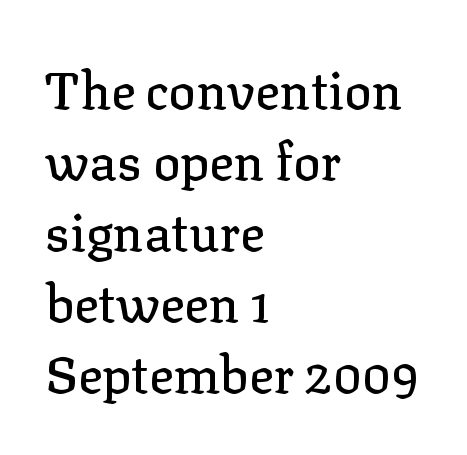
The image shows 51 px serif type, upright; set left-aligned, normal line spacing (1.39x), normal letter spacing, not underlined; low stroke contrast and a medium x-height.
